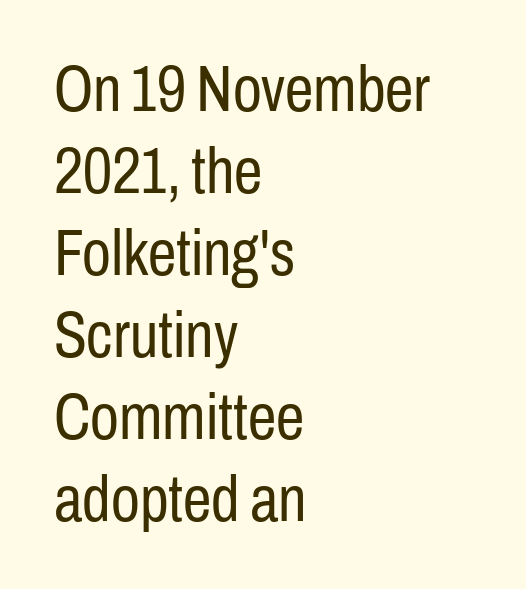
The letterforms sit at book weight or below. A classic flush-left, rag-right setting is used for this passage. Honestly, the letter spacing is just normal — you wouldn't notice it. No italicization has been applied; the sample stays upright. A typesetter would call this proportional, since set widths differ per character. Descender tails drop into unmarked territory.
